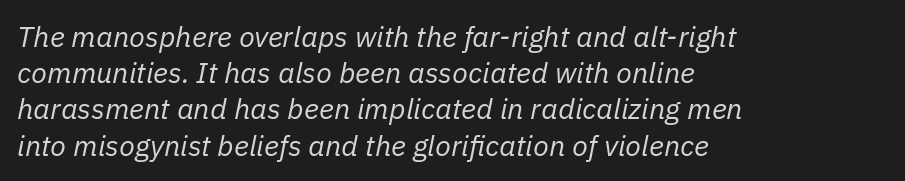
The passage shown is typed in a proportional face where columns would drift. This block has exactly the height ordinary leading produces. The letterforms sit shoulder to shoulder at normal distance. The paragraph shown leans on its left margin. Weight: regular or lighter.
